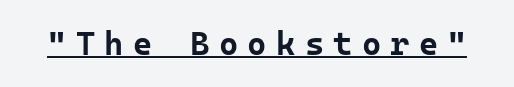
{"serif": "no", "italic": "no", "bold": "yes", "weight": "bold", "width": "normal", "stroke_contrast": "low", "x_height": "medium", "monospaced": "yes", "underline": "yes", "letter_spacing": "wide", "letter_spacing_em": 0.28, "glyph_px": 33}
